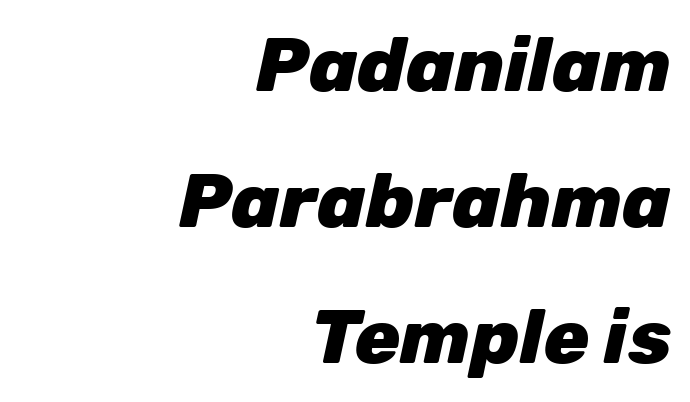
This sample uses an oblique cut, with every glyph tilted off the vertical. Nobody touched the tracking dial on this one. Proportional: the letters do not fall into vertical columns. The zone under the glyphs is completely vacant. The passage is arranged like a letterhead date or caption credit — flush right. Its strokes are broad and dark, the hallmark of bold type.
